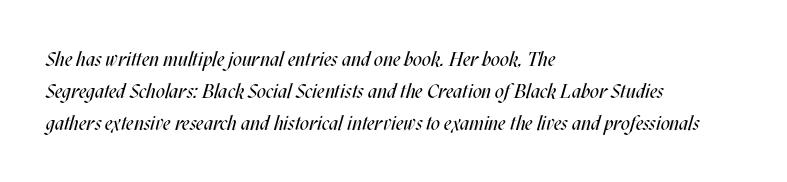
{"italic": "yes", "lean": "right", "slant_degrees": 17, "bold": "no", "underline": "no", "align": "left", "line_spacing": "normal", "line_spacing_ratio": 1.59, "letter_spacing": "normal", "letter_spacing_em": 0.0, "glyph_px": 20}
